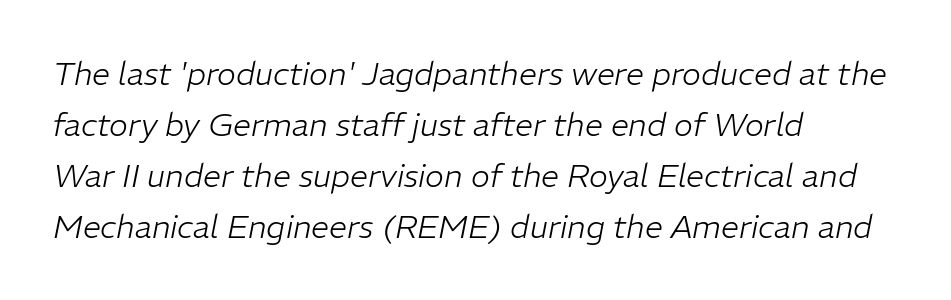
{"italic": "yes", "lean": "right", "slant_degrees": 11, "bold": "no", "weight": "light", "width": "normal", "stroke_contrast": "low", "x_height": "medium", "monospaced": "no", "underline": "no", "align": "left", "line_spacing": "normal", "line_spacing_ratio": 1.59, "letter_spacing": "normal", "letter_spacing_em": 0.0, "glyph_px": 32}
